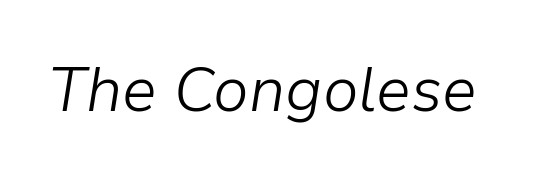
Q: Is the text bold? A: No.
Q: Is the text italic (slanted)? A: Yes, it leans right by about 9 degrees.
Q: Is the text underlined? A: No.
Q: Is the spacing between letters normal or unusually wide? A: Normal.
Q: Width (condensed, normal, or wide)? A: Normal.
Q: Stroke contrast? A: Low.
Q: x-height? A: Medium.
Q: Monospaced? A: No.
